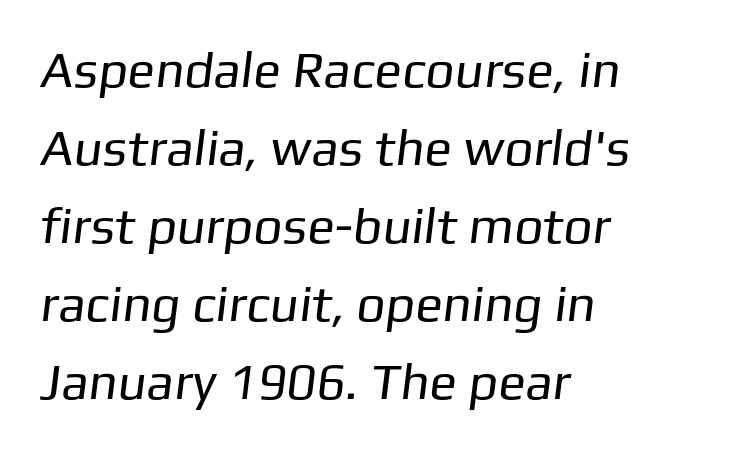
The rendering anchors every line to the left-hand side. Each letter keeps its own natural width here, so spacing adapts to shape. No letter is thick-stroked: the sample isn't bold. The gaps between neighbouring characters are ordinary and unremarkable.
